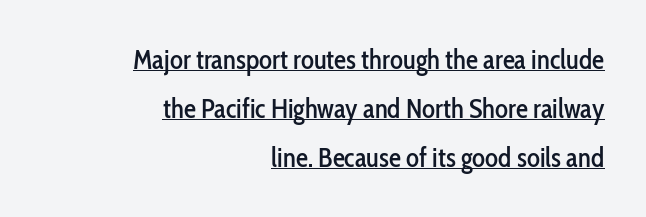
Each line of the rendering has a horizontal stroke beneath the glyphs. Alignment: flush right. Posture: straight, roman, zero tilt. This rendering leaves character spacing at its baseline value.
